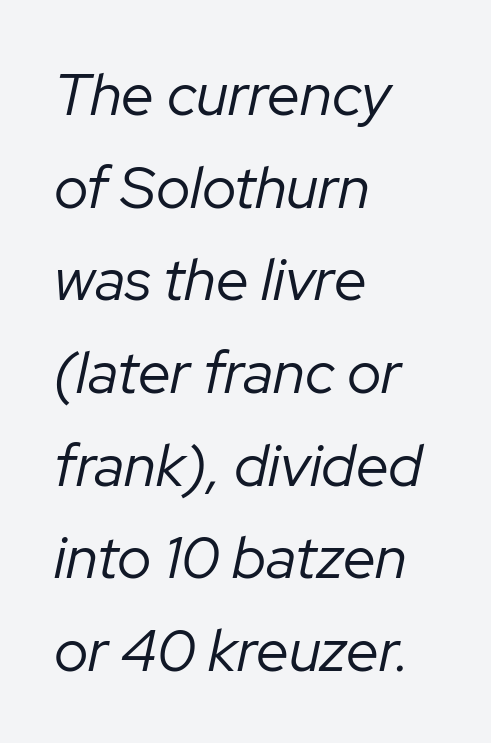
The image shows 59 px regular-weight type, italic (leaning right); set left-aligned, normal line spacing (1.57x), normal letter spacing, not underlined; low stroke contrast and a medium x-height.
